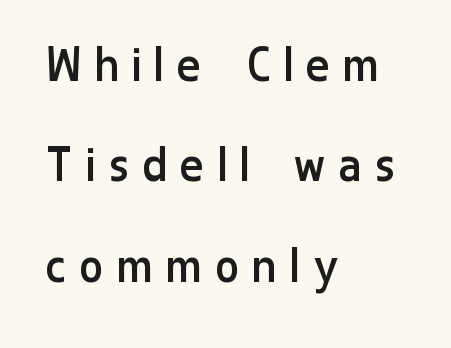
{"serif": "no", "italic": "no", "bold": "no", "weight": "regular", "width": "condensed", "stroke_contrast": "low", "x_height": "medium", "monospaced": "no", "underline": "no", "align": "left", "line_spacing_ratio": 1.86, "letter_spacing": "wide", "letter_spacing_em": 0.29, "glyph_px": 54}
